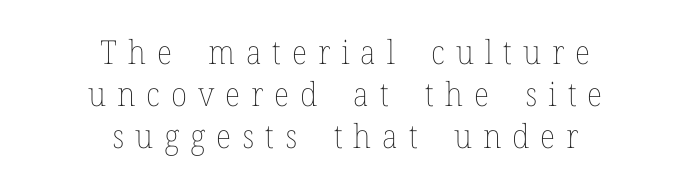
The image shows 33 px thin type, upright; set centered, normal line spacing (1.28x), unusually wide letter spacing (+0.33 em), not underlined; low stroke contrast and a medium x-height.
